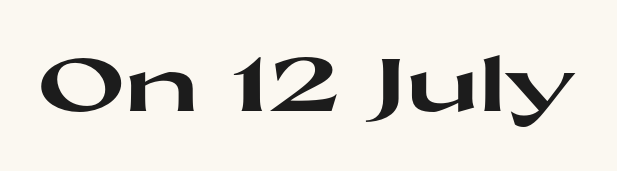
Q: Is the text bold? A: Yes.
Q: Is the text italic (slanted)? A: No, it is upright.
Q: Is the typeface a serif or a sans-serif typeface? A: Sans-serif.
Q: Is the text underlined? A: No.
Q: Is the spacing between letters normal or unusually wide? A: Normal.
Q: Width (condensed, normal, or wide)? A: Wide.
Q: Stroke contrast? A: High.
Q: x-height? A: Medium.
Q: Monospaced? A: No.
